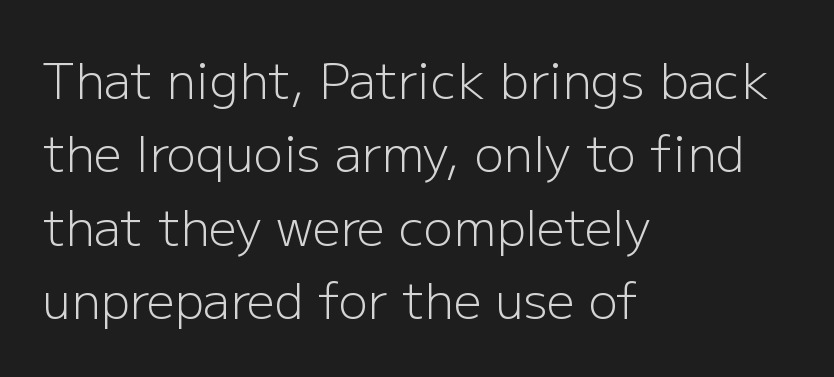
Q: Is the text bold? A: No.
Q: Is the text italic (slanted)? A: No, it is upright.
Q: Is the typeface a serif or a sans-serif typeface? A: Sans-serif.
Q: Is the text underlined? A: No.
Q: How is the paragraph aligned? A: Left-aligned.
Q: Is the spacing between letters normal or unusually wide? A: Normal.
Q: Is the spacing between lines tight, normal or loose? A: Normal.
Q: Width (condensed, normal, or wide)? A: Normal.
Q: Stroke contrast? A: Low.
Q: x-height? A: Medium.
Q: Monospaced? A: No.
